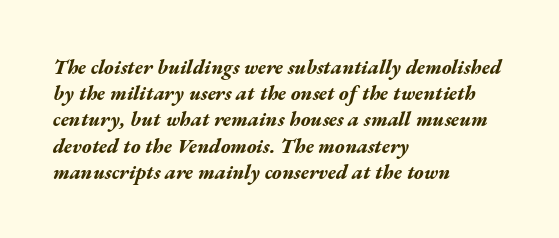
Q: Is the text bold? A: Yes.
Q: Is the text italic (slanted)? A: Yes, it leans right by about 17 degrees.
Q: Is the text underlined? A: No.
Q: How is the paragraph aligned? A: Left-aligned.
Q: Is the spacing between letters normal or unusually wide? A: Normal.
Q: Is the spacing between lines tight, normal or loose? A: Normal.
